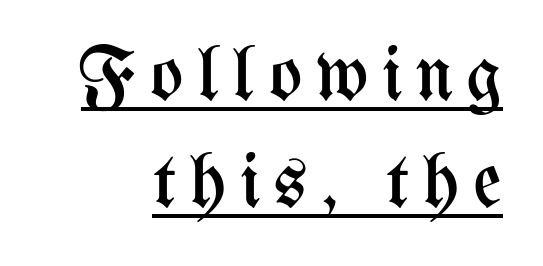
{"italic": "no", "bold": "no", "weight": "regular", "width": "condensed", "stroke_contrast": "medium", "x_height": "medium", "monospaced": "no", "underline": "yes", "line_spacing": "normal", "line_spacing_ratio": 1.37, "glyph_px": 78}
